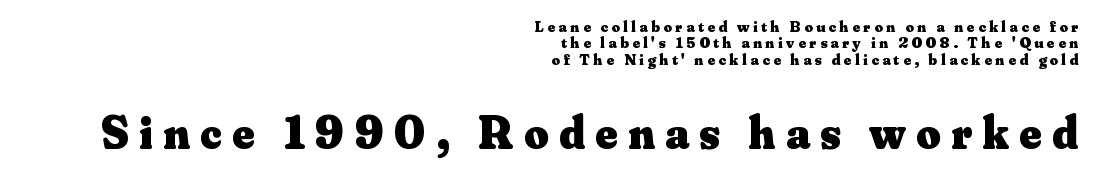
{"serif": "yes", "italic": "no", "bold": "yes", "weight": "heavy", "width": "normal", "stroke_contrast": "medium", "x_height": "small", "monospaced": "no", "underline": "no", "align": "right", "line_spacing": "tight", "line_spacing_ratio": 1.02, "letter_spacing": "wide", "letter_spacing_em": 0.22, "larger_block": "second", "size_ratio": 2.94, "glyph_px": 47}
